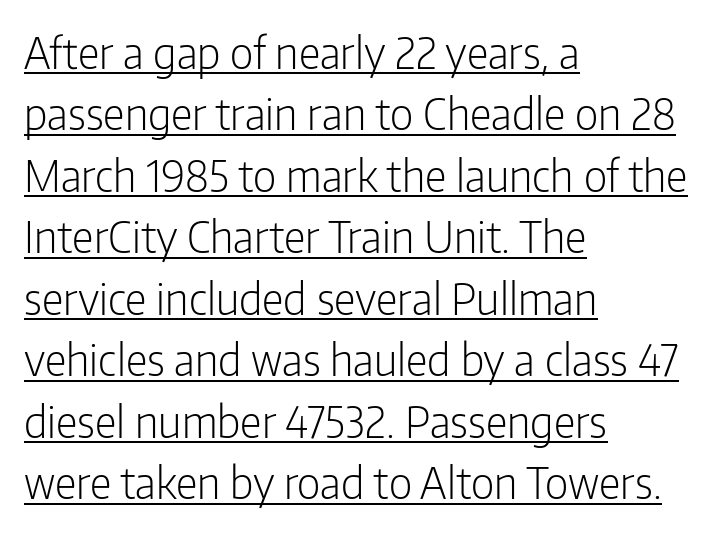
Q: Is the text bold? A: No.
Q: Is the text italic (slanted)? A: No, it is upright.
Q: Is the typeface a serif or a sans-serif typeface? A: Sans-serif.
Q: Is the text underlined? A: Yes.
Q: How is the paragraph aligned? A: Left-aligned.
Q: Is the spacing between letters normal or unusually wide? A: Normal.
Q: Is the spacing between lines tight, normal or loose? A: Normal.
Q: Width (condensed, normal, or wide)? A: Condensed.
Q: Stroke contrast? A: Low.
Q: x-height? A: Medium.
Q: Monospaced? A: No.
